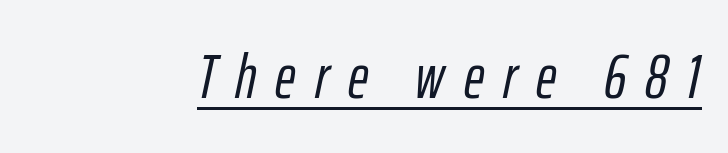
{"italic": "yes", "lean": "right", "slant_degrees": 12, "width": "condensed", "stroke_contrast": "low", "x_height": "medium", "monospaced": "no", "underline": "yes", "align": "right", "letter_spacing": "wide", "letter_spacing_em": 0.31, "glyph_px": 62}
